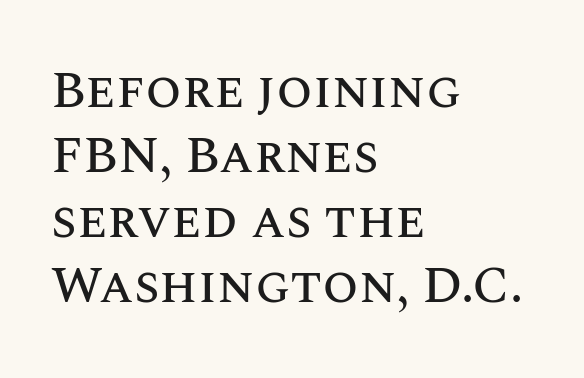
{"italic": "no", "width": "normal", "stroke_contrast": "medium", "x_height": "large", "monospaced": "no", "underline": "no", "align": "left", "line_spacing": "normal", "line_spacing_ratio": 1.25, "letter_spacing": "normal", "letter_spacing_em": 0.0, "glyph_px": 52}
